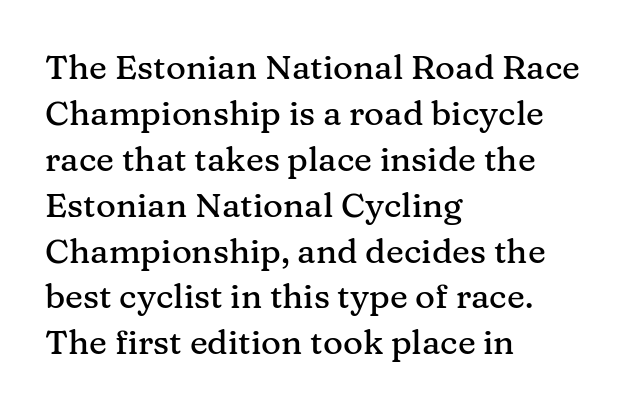
{"serif": "yes", "italic": "no", "width": "normal", "stroke_contrast": "medium", "x_height": "medium", "monospaced": "no", "underline": "no", "align": "left", "line_spacing": "normal", "line_spacing_ratio": 1.35, "letter_spacing": "normal", "letter_spacing_em": 0.0, "glyph_px": 34}
